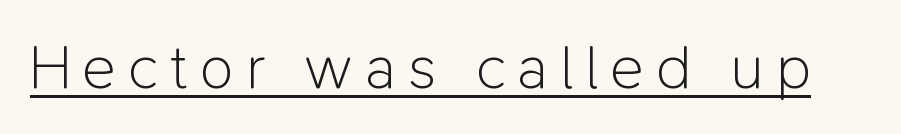
{"serif": "no", "italic": "no", "bold": "no", "weight": "light", "width": "normal", "stroke_contrast": "low", "x_height": "medium", "monospaced": "no", "underline": "yes", "glyph_px": 63}
